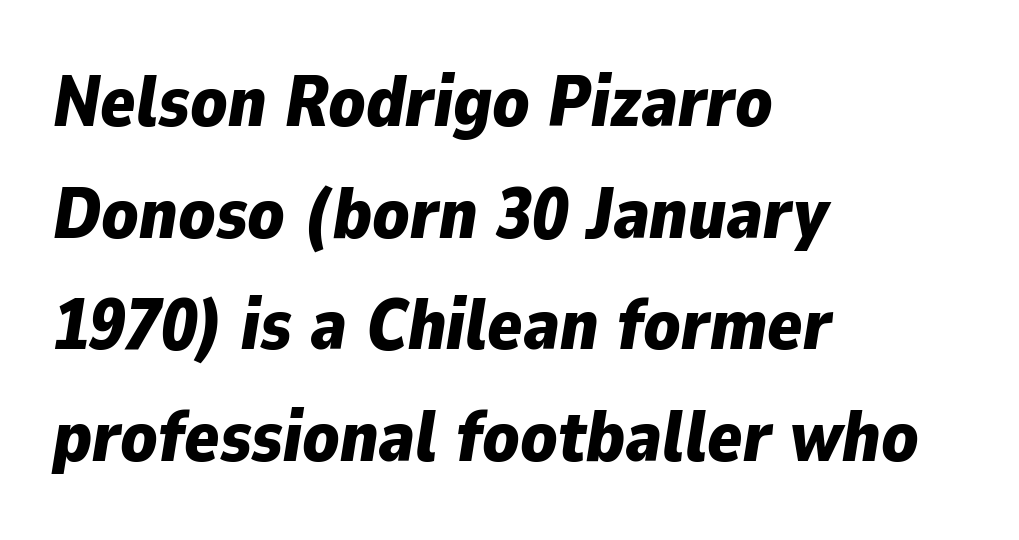
Q: Is the text bold? A: Yes.
Q: Is the text italic (slanted)? A: Yes, it leans right by about 9 degrees.
Q: Is the text underlined? A: No.
Q: How is the paragraph aligned? A: Left-aligned.
Q: Is the spacing between letters normal or unusually wide? A: Normal.
Q: Is the spacing between lines tight, normal or loose? A: Normal.
Q: Width (condensed, normal, or wide)? A: Normal.
Q: Stroke contrast? A: Low.
Q: x-height? A: Medium.
Q: Monospaced? A: No.
